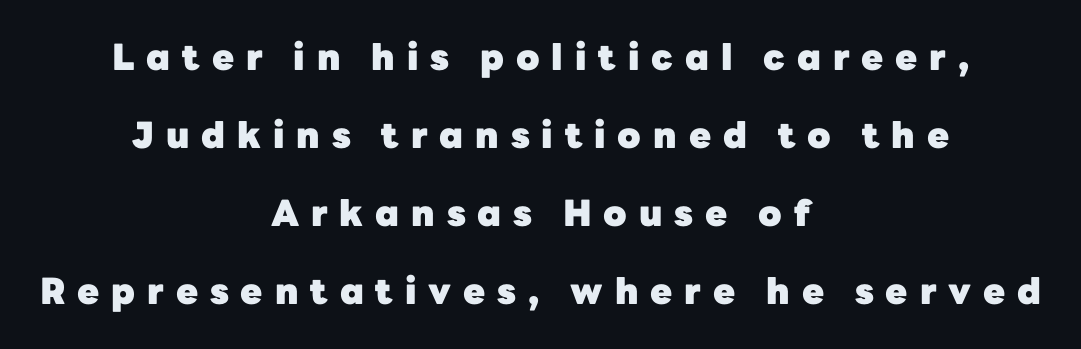
The image shows 36 px heavy sans-serif type, upright; set centered, loose line spacing (2.17x), unusually wide letter spacing (+0.33 em), not underlined; low stroke contrast and a medium x-height.
